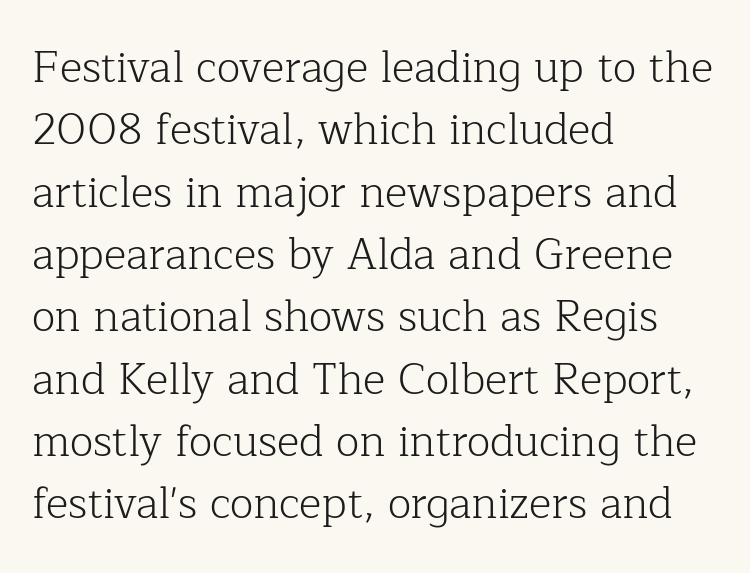
Reading down the block, your eye returns to a fixed left position each line. Unmarked baselines from the first word to the last. This sample has the flowing, uneven cadence of proportional lettering. A roman cut, with each character standing at attention. Caption: face not bold, strokes unweighted. Successive baselines arrive at the customary interval.
